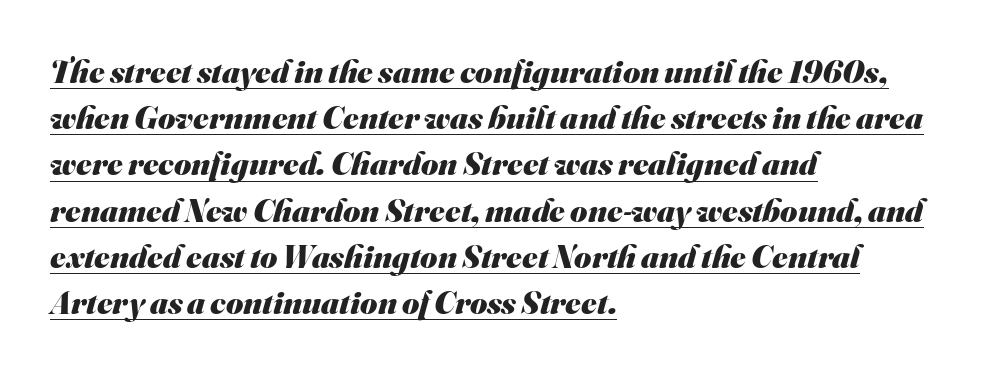
No feet cap the strokes, marking this as sans-serif type. Normally led — the rows are evenly, conventionally spaced. All the whitespace from short lines collects on the right. The sample's only ornament is a line tracing under the words. In terms of letterspacing, this is plain default setting.
